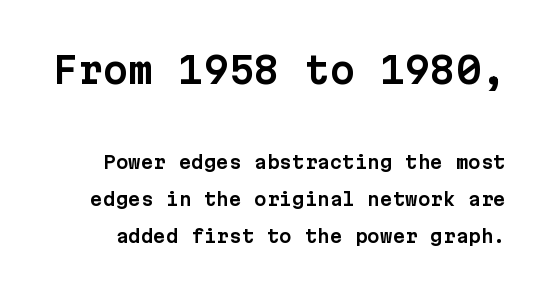
Large over small — that's the arrangement of the two blocks here. Quick note: interline space is abundant. Unlike a traditional serif, this face leaves its strokes unadorned. Style check: upright. A typesetter would call this zero additional tracking.
